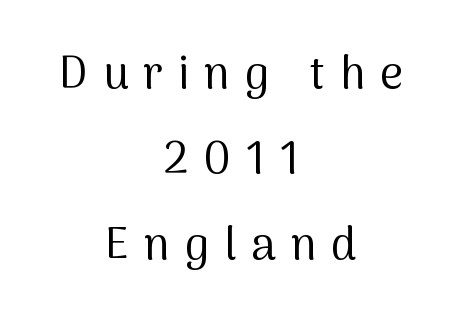
Q: Is the text bold? A: No.
Q: Is the text italic (slanted)? A: No, it is upright.
Q: Is the typeface a serif or a sans-serif typeface? A: Sans-serif.
Q: Is the text underlined? A: No.
Q: How is the paragraph aligned? A: Centered.
Q: Is the spacing between letters normal or unusually wide? A: Unusually wide.
Q: Is the spacing between lines tight, normal or loose? A: Loose.
Q: Width (condensed, normal, or wide)? A: Normal.
Q: Stroke contrast? A: Medium.
Q: x-height? A: Medium.
Q: Monospaced? A: No.
